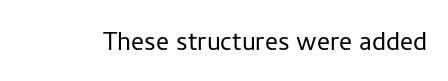
The image shows 32 px light sans-serif type, upright; set normal letter spacing, not underlined; low stroke contrast and a medium x-height.
